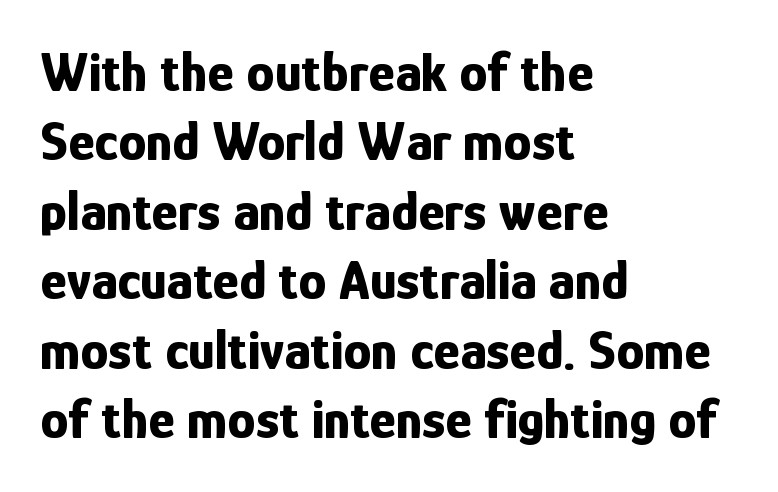
The image shows 56 px bold, condensed sans-serif type, upright; set left-aligned, line spacing 1.24x, normal letter spacing, not underlined; low stroke contrast and a medium x-height.
